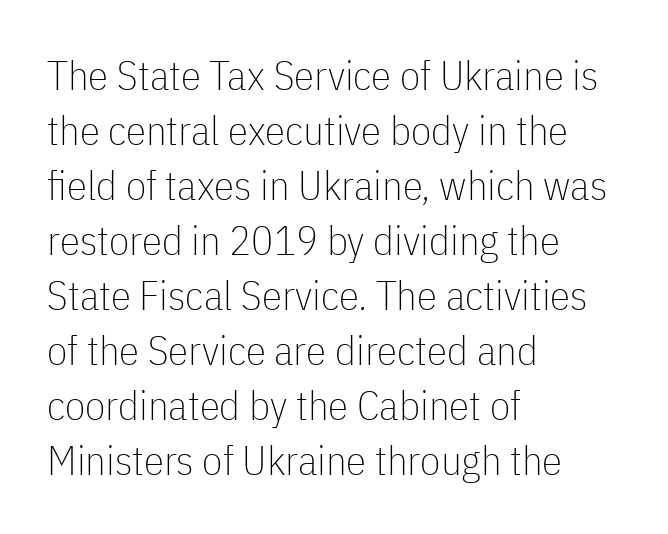
The image shows 41 px thin, condensed sans-serif type, upright; set left-aligned, normal line spacing (1.34x), normal letter spacing, not underlined; low stroke contrast and a medium x-height.
